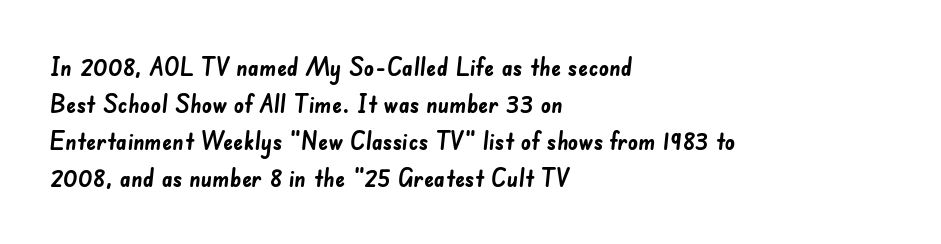
The image shows 25 px bold type; set left-aligned, normal line spacing (1.48x), normal letter spacing, not underlined.
